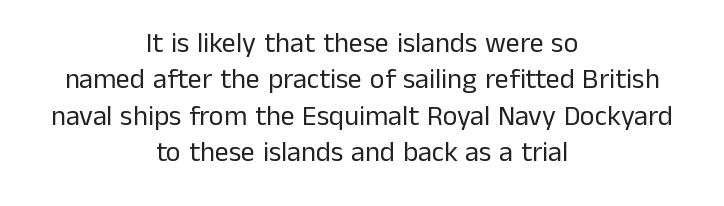
A clean baseline with only descenders dipping below it. The horizontal fit of the characters is conventional and even. Is there much room between lines? A standard amount, neither cramped nor airy. Designer's note — italics off, roman on.
